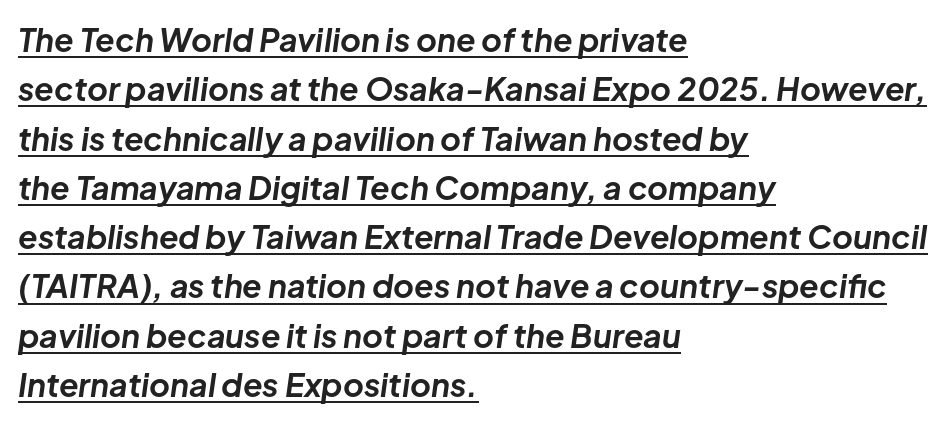
Q: Is the text bold? A: Yes.
Q: Is the text italic (slanted)? A: Yes, it leans right by about 8 degrees.
Q: Is the text underlined? A: Yes.
Q: How is the paragraph aligned? A: Left-aligned.
Q: Is the spacing between letters normal or unusually wide? A: Normal.
Q: Is the spacing between lines tight, normal or loose? A: Normal.
Q: Width (condensed, normal, or wide)? A: Normal.
Q: Stroke contrast? A: Low.
Q: x-height? A: Medium.
Q: Monospaced? A: No.
